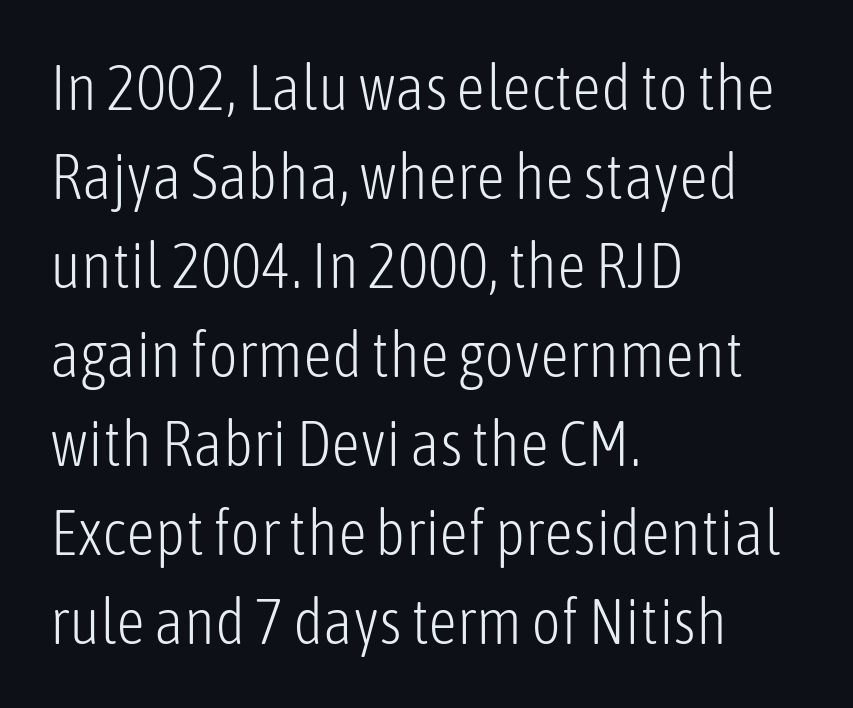
Caption: multi-line text, flush left, ragged right. The strokes are not fattened; the text isn't bold. Observe the ordinary spacing: letters are neighbours, not strangers. Varying glyph widths throughout — classic text-font behaviour. Normally led — the rows are evenly, conventionally spaced.
